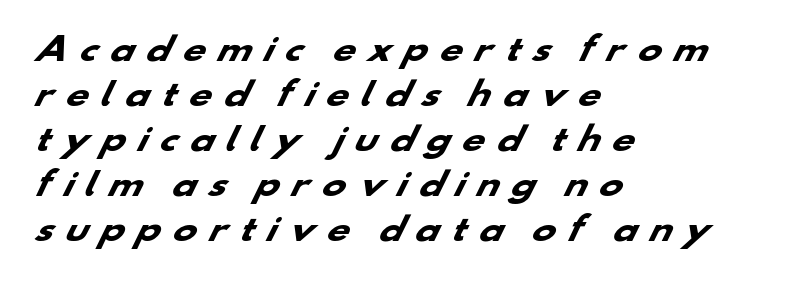
Each line starts at the same left margin while the right side varies. Look at the bottom of the vertical strokes: they stop flat, with no serifs. A typesetter would call this proportional, since set widths differ per character. Between one letter and the next there's a generous, obvious gap.
